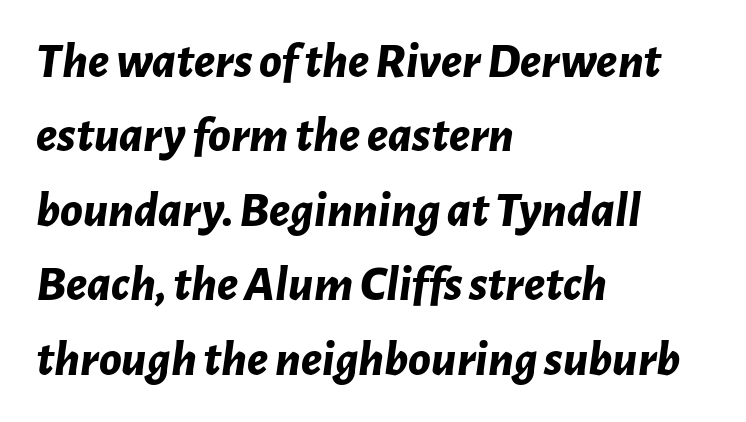
These lines carry a lot of weight — the face is fully bold. Horizontally, the lines are justified to the leading edge only. A typesetter would call this leading conventional body-copy spacing. These lines are rendered in a variable-pitch font. There's an unmistakable incline to the writing here.
